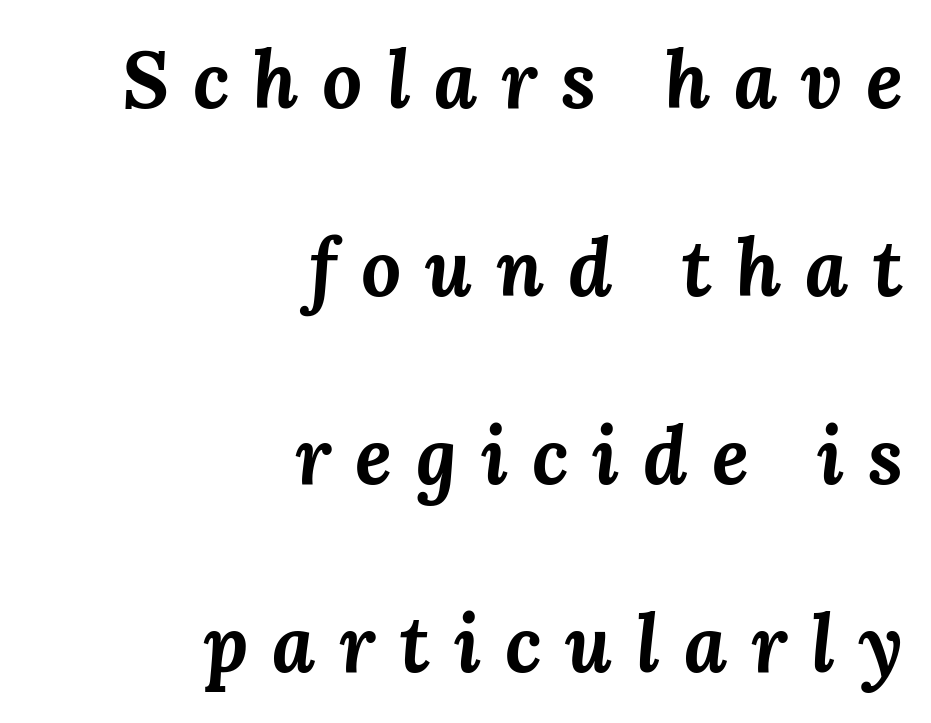
Q: Is the text bold? A: Yes.
Q: Is the text italic (slanted)? A: Yes, it leans right by about 3 degrees.
Q: Is the text underlined? A: No.
Q: How is the paragraph aligned? A: Right-aligned.
Q: Is the spacing between letters normal or unusually wide? A: Unusually wide.
Q: Is the spacing between lines tight, normal or loose? A: Loose.
Q: Width (condensed, normal, or wide)? A: Normal.
Q: Stroke contrast? A: Medium.
Q: x-height? A: Medium.
Q: Monospaced? A: No.
